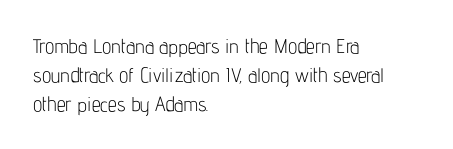
Beneath every word, the page is bare. Stems here are at most as thick as an everyday book face. When letters stand straight like this, we call the style roman or upright. This rendering leaves character spacing at its baseline value. The rendering uses a moderate line-height, typical for paragraphs.
